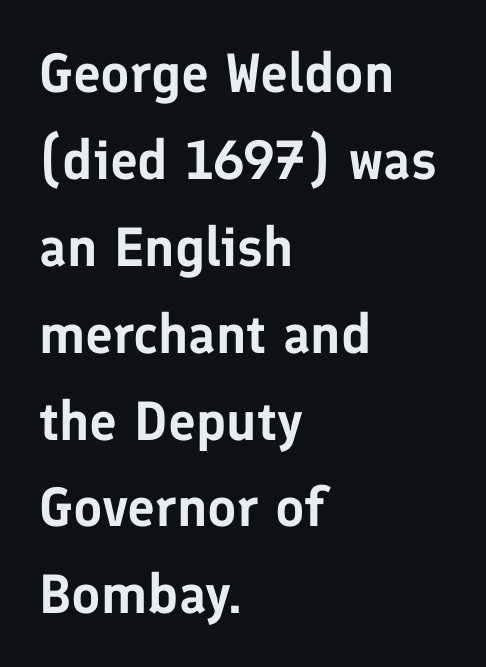
The image shows 55 px sans-serif type, upright; set left-aligned, normal line spacing (1.58x), normal letter spacing, not underlined; low stroke contrast and a medium x-height.
